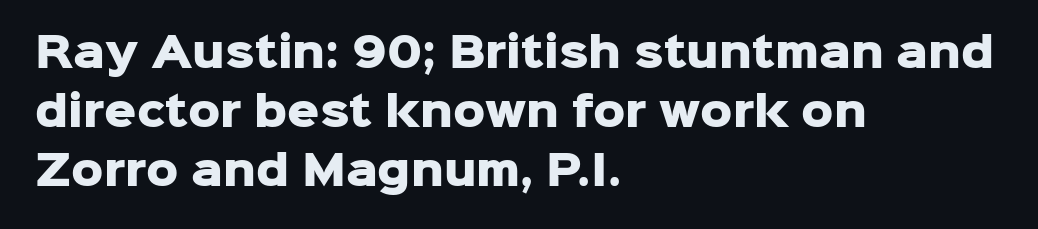
{"serif": "no", "italic": "no", "bold": "yes", "weight": "heavy", "width": "normal", "stroke_contrast": "low", "x_height": "medium", "monospaced": "no", "underline": "no", "align": "left", "line_spacing": "normal", "line_spacing_ratio": 1.47, "letter_spacing": "normal", "letter_spacing_em": 0.0, "glyph_px": 40}
